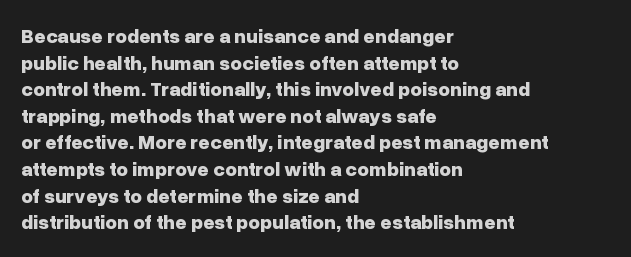
The typography opts for an upright posture over an oblique one. A classic flush-left, rag-right setting is used for this passage. Words appear dense and cohesive because spacing is normal. A full-strength bold gives these letters their thick strokes. Rule under the text: the space is simply empty.
